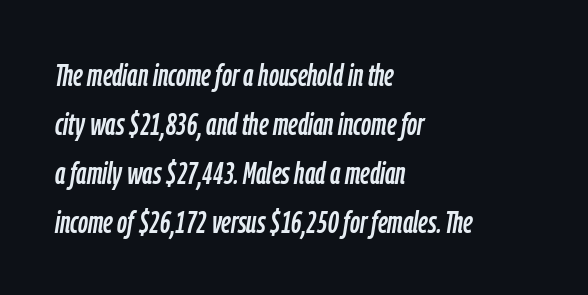
The image shows 31 px condensed type, italic (leaning right); set left-aligned, normal line spacing (1.58x), normal letter spacing, not underlined; low stroke contrast and a medium x-height.
